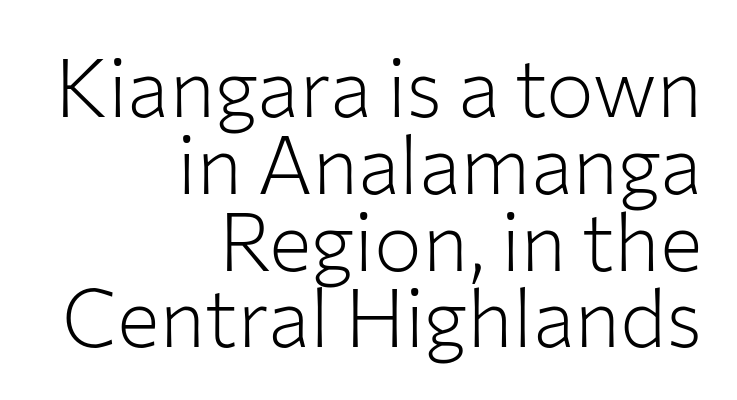
Q: Is the text bold? A: No.
Q: Is the text italic (slanted)? A: No, it is upright.
Q: Is the typeface a serif or a sans-serif typeface? A: Sans-serif.
Q: Is the text underlined? A: No.
Q: How is the paragraph aligned? A: Right-aligned.
Q: Is the spacing between letters normal or unusually wide? A: Normal.
Q: Is the spacing between lines tight, normal or loose? A: Tight.
Q: Width (condensed, normal, or wide)? A: Normal.
Q: Stroke contrast? A: Low.
Q: x-height? A: Medium.
Q: Monospaced? A: No.
